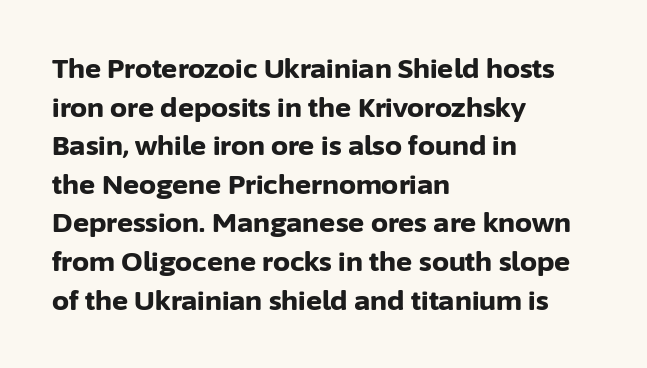
The glyphs are unaccompanied by any horizontal stroke below them. Alignment: flush left. Its strokes are broad and dark, the hallmark of bold type. Designer's note — italics off, roman on.
